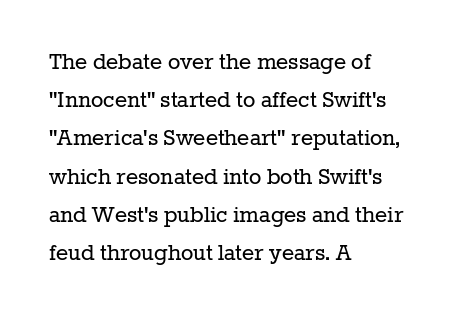
{"italic": "no", "bold": "no", "underline": "no", "align": "left", "line_spacing": "normal", "line_spacing_ratio": 1.47, "letter_spacing": "normal", "letter_spacing_em": 0.0, "glyph_px": 26}
